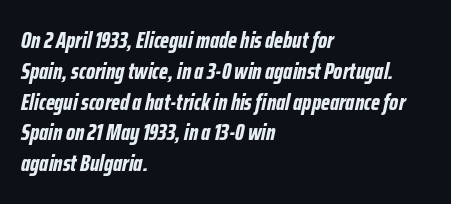
Q: Is the text bold? A: Yes.
Q: Is the text italic (slanted)? A: Yes, it leans right by about 12 degrees.
Q: Is the text underlined? A: No.
Q: How is the paragraph aligned? A: Left-aligned.
Q: Is the spacing between letters normal or unusually wide? A: Normal.
Q: Is the spacing between lines tight, normal or loose? A: Normal.
